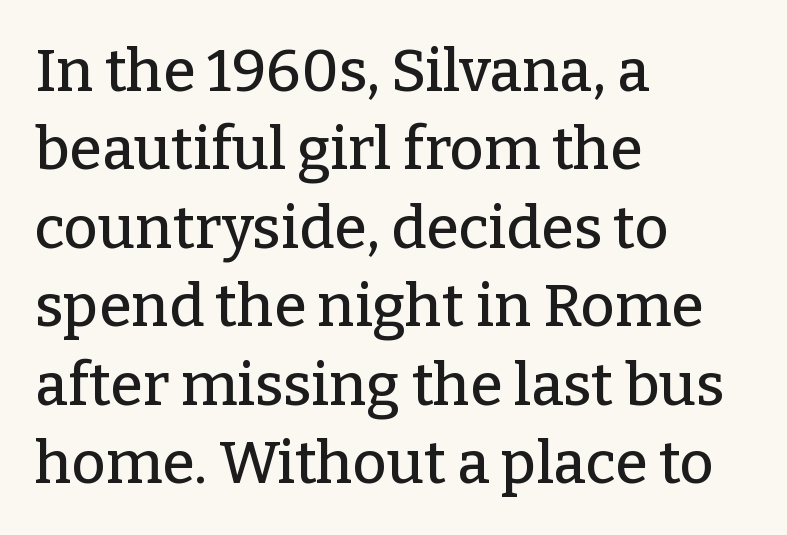
The image shows 59 px serif type, upright; set left-aligned, normal line spacing (1.33x), normal letter spacing, not underlined; low stroke contrast and a medium x-height.
